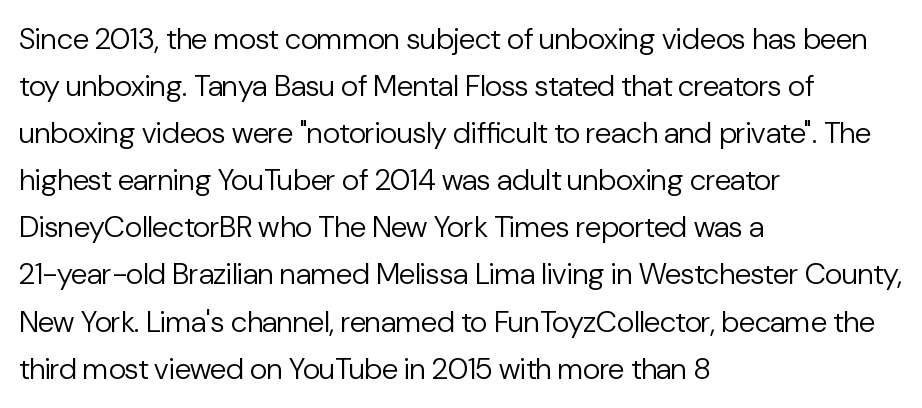
Q: Is the text bold? A: No.
Q: Is the text italic (slanted)? A: No, it is upright.
Q: Is the typeface a serif or a sans-serif typeface? A: Sans-serif.
Q: Is the text underlined? A: No.
Q: How is the paragraph aligned? A: Left-aligned.
Q: Is the spacing between letters normal or unusually wide? A: Normal.
Q: Is the spacing between lines tight, normal or loose? A: Normal.
Q: Width (condensed, normal, or wide)? A: Normal.
Q: Stroke contrast? A: Low.
Q: x-height? A: Medium.
Q: Monospaced? A: No.
